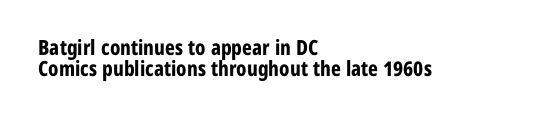
The image shows 21 px bold type, upright; set left-aligned, tight line spacing (1.02x), normal letter spacing, not underlined.
